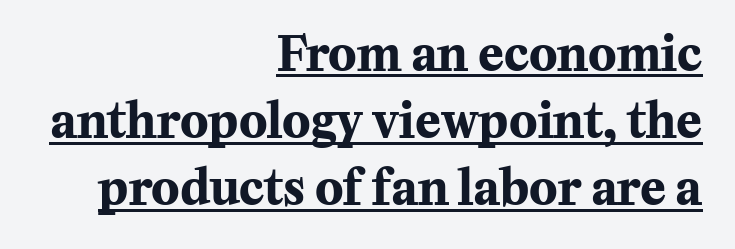
The image shows 47 px bold serif type, upright; set right-aligned, normal line spacing (1.43x), normal letter spacing, underlined; medium stroke contrast and a medium x-height.
